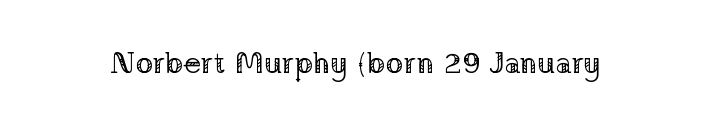
Q: Is the text bold? A: No.
Q: Is the text italic (slanted)? A: No, it is upright.
Q: Is the typeface a serif or a sans-serif typeface? A: Serif.
Q: Is the text underlined? A: No.
Q: Is the spacing between letters normal or unusually wide? A: Normal.
Q: Width (condensed, normal, or wide)? A: Normal.
Q: Stroke contrast? A: Low.
Q: x-height? A: Medium.
Q: Monospaced? A: No.
